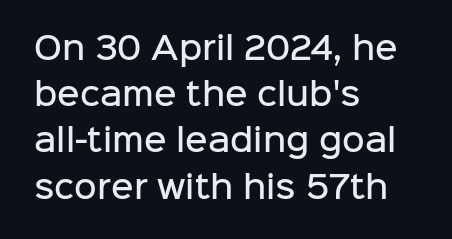
Q: Is the text bold? A: Semi-bold.
Q: Is the text italic (slanted)? A: No, it is upright.
Q: Is the typeface a serif or a sans-serif typeface? A: Sans-serif.
Q: Is the text underlined? A: No.
Q: How is the paragraph aligned? A: Left-aligned.
Q: Is the spacing between letters normal or unusually wide? A: Normal.
Q: Is the spacing between lines tight, normal or loose? A: Normal.
Q: Width (condensed, normal, or wide)? A: Normal.
Q: Stroke contrast? A: Low.
Q: x-height? A: Medium.
Q: Monospaced? A: No.
